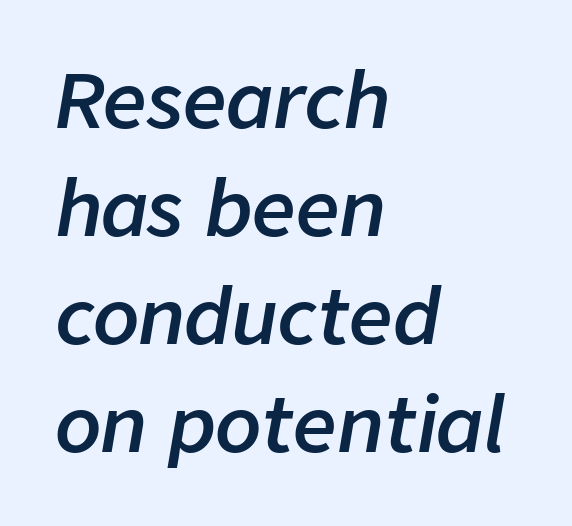
Nobody touched the tracking dial on this one. Do the characters align in a grid? No, the font is proportional. In CSS terms this would be text-align: left. A normal amount of white space separates one row of letters from the next. Style check: oblique.
